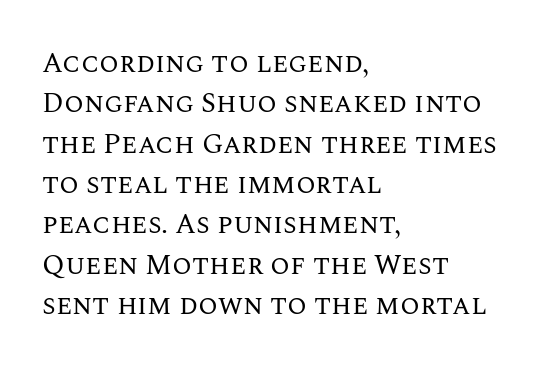
{"italic": "no", "bold": "no", "weight": "regular", "width": "normal", "stroke_contrast": "medium", "x_height": "large", "monospaced": "no", "underline": "no", "align": "left", "line_spacing": "normal", "line_spacing_ratio": 1.44, "letter_spacing": "normal", "letter_spacing_em": 0.0, "glyph_px": 28}
